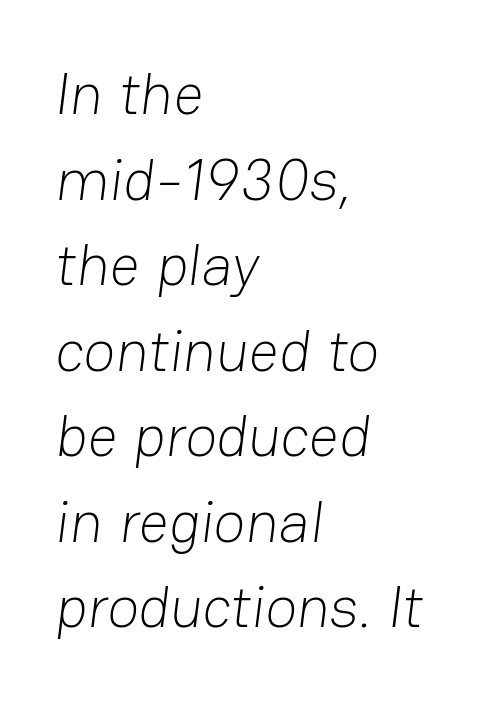
{"serif": "no", "bold": "no", "weight": "light", "width": "normal", "stroke_contrast": "low", "x_height": "medium", "monospaced": "no", "underline": "no", "align": "left", "line_spacing": "normal", "line_spacing_ratio": 1.45, "letter_spacing": "normal", "letter_spacing_em": 0.0, "glyph_px": 59}
